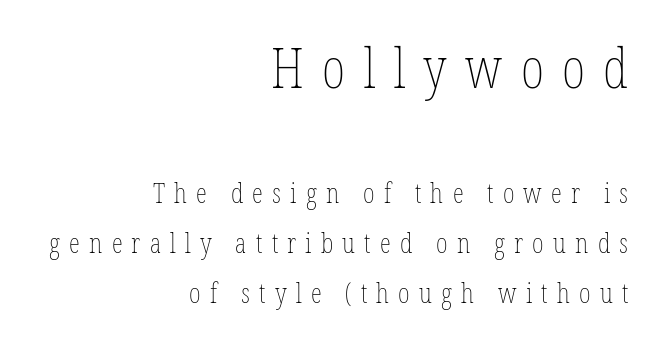
The passage shown begins with its larger block and ends with its smaller one. Rendered with straight, roman letterforms. The space beneath each line is pristine and unruled. Think of a printed novel: that variable character pitch is what you see here. A light-to-regular cut is what we see here. Tracking value appears strongly positive — letters spread wide.
